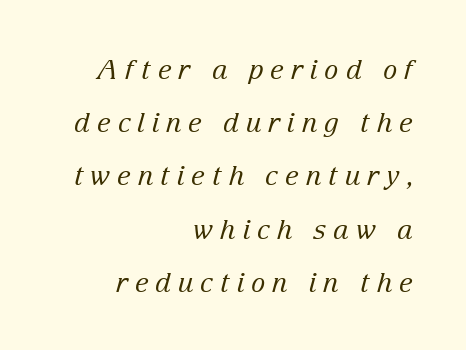
Q: Is the text bold? A: No.
Q: Is the text italic (slanted)? A: Yes, it leans right by about 15 degrees.
Q: Is the text underlined? A: No.
Q: How is the paragraph aligned? A: Right-aligned.
Q: Is the spacing between letters normal or unusually wide? A: Unusually wide.
Q: Is the spacing between lines tight, normal or loose? A: Loose.
